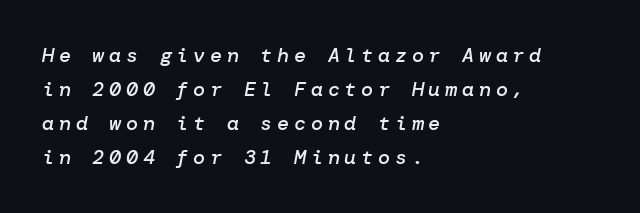
Q: Is the text bold? A: Semi-bold.
Q: Is the text italic (slanted)? A: Yes, it leans right by about 10 degrees.
Q: Is the text underlined? A: No.
Q: How is the paragraph aligned? A: Left-aligned.
Q: Is the spacing between letters normal or unusually wide? A: Unusually wide.
Q: Is the spacing between lines tight, normal or loose? A: Normal.
